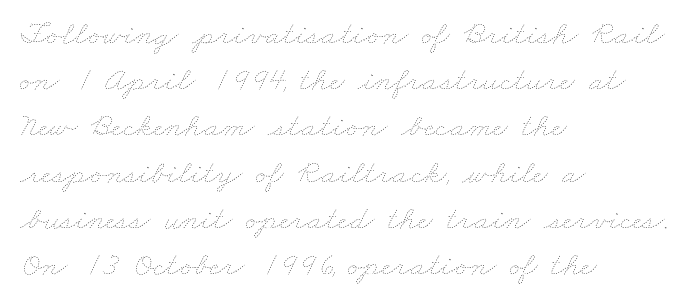
The image shows 34 px thin, wide type; set left-aligned, normal line spacing (1.36x), normal letter spacing, not underlined; low stroke contrast and a small x-height.
